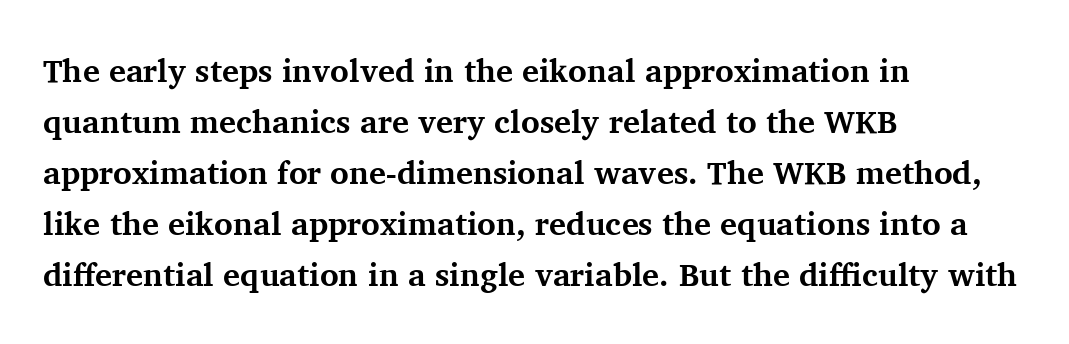
Q: Is the text bold? A: Yes.
Q: Is the text italic (slanted)? A: No, it is upright.
Q: Is the typeface a serif or a sans-serif typeface? A: Serif.
Q: Is the text underlined? A: No.
Q: How is the paragraph aligned? A: Left-aligned.
Q: Is the spacing between letters normal or unusually wide? A: Normal.
Q: Is the spacing between lines tight, normal or loose? A: Normal.
Q: Width (condensed, normal, or wide)? A: Normal.
Q: Stroke contrast? A: Medium.
Q: x-height? A: Medium.
Q: Monospaced? A: No.
